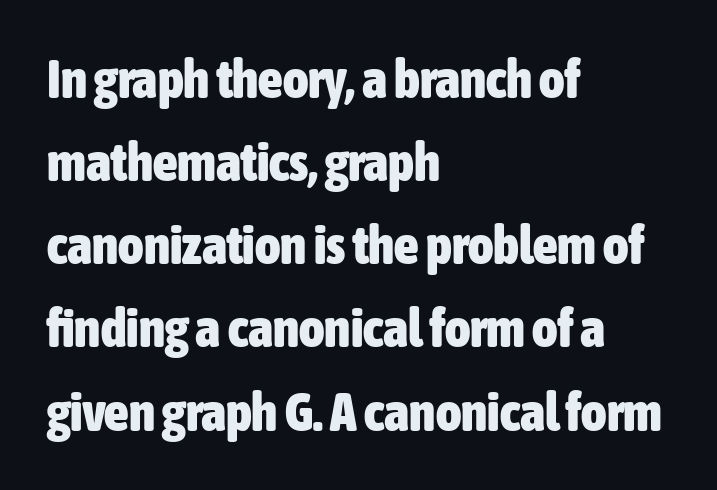
{"serif": "no", "italic": "no", "bold": "yes", "weight": "heavy", "width": "condensed", "stroke_contrast": "low", "x_height": "medium", "monospaced": "no", "underline": "no", "align": "left", "line_spacing": "normal", "line_spacing_ratio": 1.54, "letter_spacing": "normal", "letter_spacing_em": 0.0, "glyph_px": 54}
